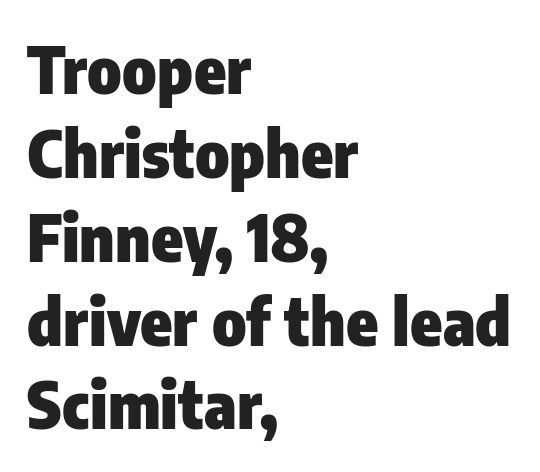
No italicization has been applied; the sample stays upright. Only glyphs here, with clear space below each row. Each line starts at the same left margin while the right side varies. Default kerning and tracking; the words read as compact shapes.
